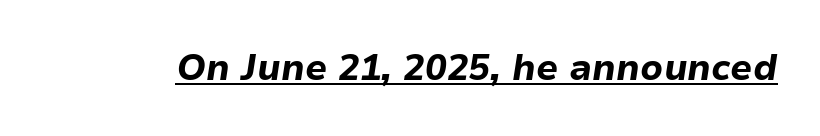
{"italic": "yes", "lean": "right", "slant_degrees": 9, "bold": "yes", "weight": "bold", "width": "normal", "stroke_contrast": "low", "x_height": "medium", "monospaced": "no", "underline": "yes", "letter_spacing": "normal", "letter_spacing_em": 0.0, "glyph_px": 36}
